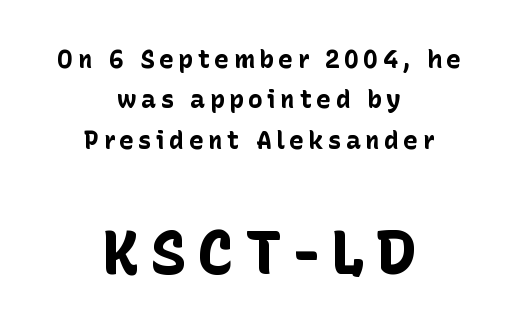
{"serif": "no", "italic": "no", "bold": "yes", "weight": "bold", "width": "normal", "stroke_contrast": "low", "x_height": "medium", "monospaced": "no", "underline": "no", "align": "center", "line_spacing": "normal", "line_spacing_ratio": 1.62, "larger_block": "second", "size_ratio": 2.48, "glyph_px": 62}
